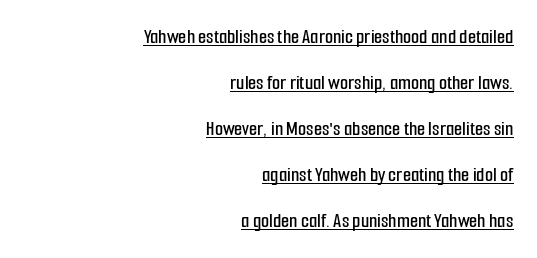
{"italic": "no", "underline": "yes", "align": "right", "line_spacing": "loose", "line_spacing_ratio": 2.19, "letter_spacing": "normal", "letter_spacing_em": 0.0, "glyph_px": 21}
